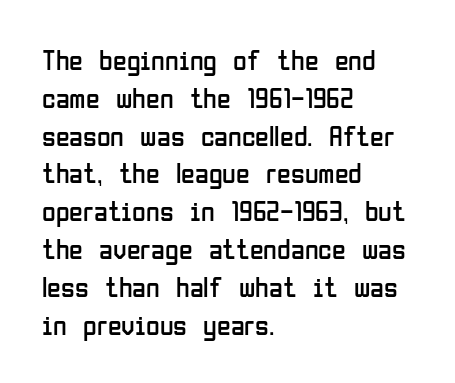
{"serif": "no", "italic": "no", "bold": "no", "weight": "regular", "width": "condensed", "stroke_contrast": "low", "x_height": "medium", "monospaced": "no", "underline": "no", "align": "left", "line_spacing": "normal", "line_spacing_ratio": 1.35, "letter_spacing": "normal", "letter_spacing_em": 0.0, "glyph_px": 28}
